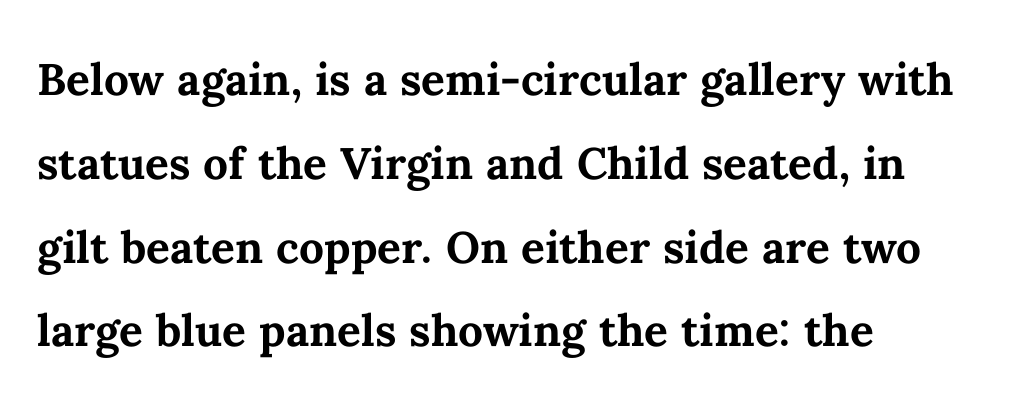
The passage shown has conventional tracking throughout. The font is running at its bold setting. Does the lettering tilt? It doesn't — this is upright. Each letter keeps its own natural width here, so spacing adapts to shape.
